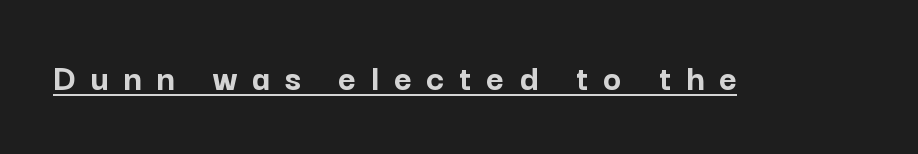
{"serif": "no", "italic": "no", "bold": "yes", "weight": "semibold", "width": "normal", "stroke_contrast": "low", "x_height": "medium", "monospaced": "no", "underline": "yes", "letter_spacing": "wide", "letter_spacing_em": 0.39, "glyph_px": 38}
